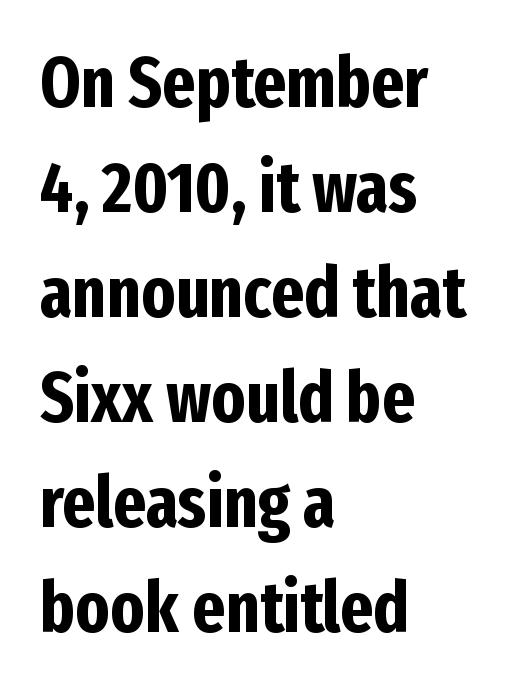
The image shows 71 px bold, condensed sans-serif type, upright; set left-aligned, normal line spacing (1.48x), normal letter spacing, not underlined; low stroke contrast and a medium x-height.
